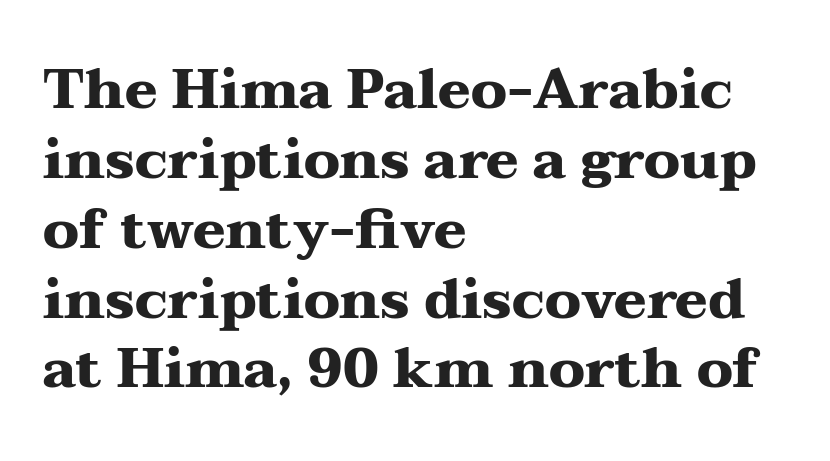
The area under the type is left untouched. The rows are spaced the way most documents space them. Tracking here is standard; glyphs follow each other at the usual distance. The typeface chosen for these lines features serifs. This sample has the flowing, uneven cadence of proportional lettering. If you drew a line through each stem, it would be perfectly vertical.
